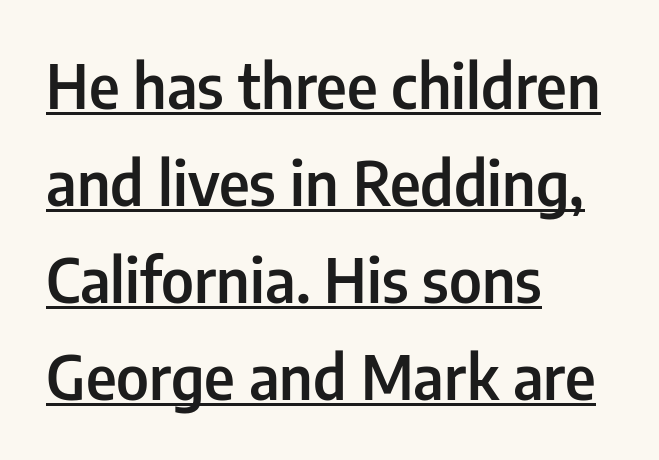
The compositor pushed each line to the left boundary. The rendering uses a moderate line-height, typical for paragraphs. Characters follow at the spacing the type designer built in. Notice the strokes are somewhat thickened but not fully heavy: this is a semibold. The rendered words wear a rule along their underside. Nothing sits at the stroke ends, so this counts as sans-serif.
